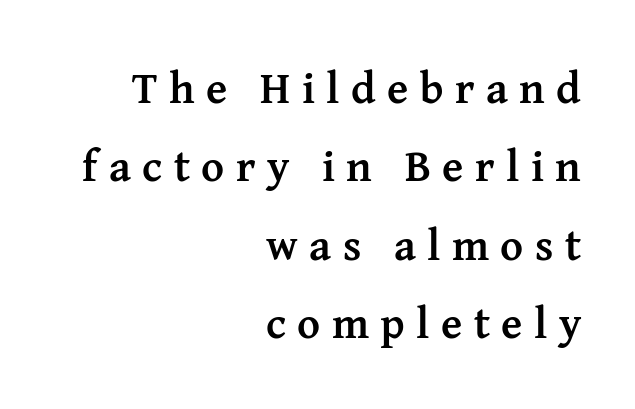
The image shows 44 px semibold serif type, upright; set right-aligned, line spacing 1.78x, unusually wide letter spacing (+0.26 em), not underlined; medium stroke contrast and a medium x-height.
